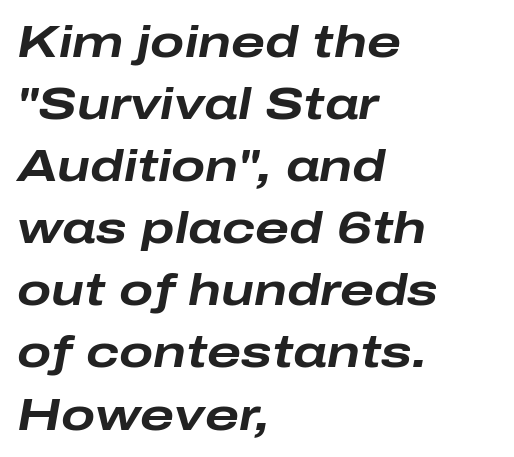
Q: Is the text bold? A: Yes.
Q: Is the text italic (slanted)? A: Yes, it leans right by about 10 degrees.
Q: Is the text underlined? A: No.
Q: How is the paragraph aligned? A: Left-aligned.
Q: Is the spacing between letters normal or unusually wide? A: Normal.
Q: Is the spacing between lines tight, normal or loose? A: Normal.
Q: Width (condensed, normal, or wide)? A: Wide.
Q: Stroke contrast? A: Low.
Q: x-height? A: Medium.
Q: Monospaced? A: No.
